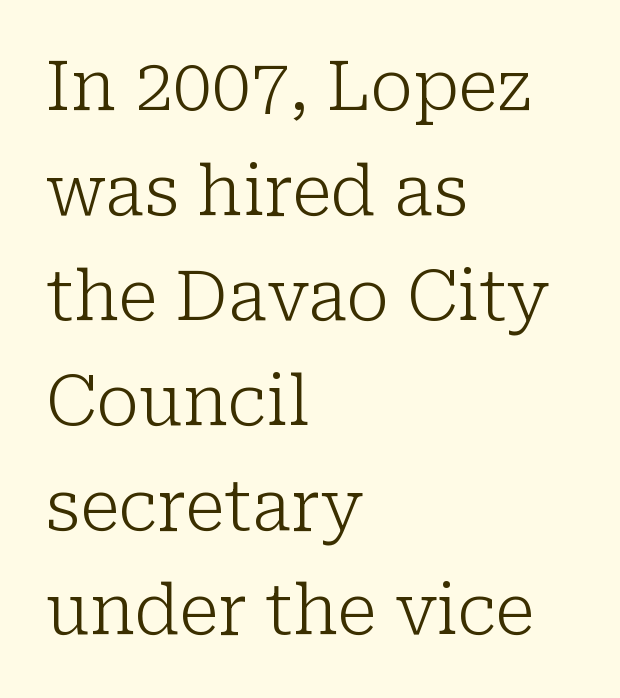
Q: Is the text bold? A: No.
Q: Is the text italic (slanted)? A: No, it is upright.
Q: Is the typeface a serif or a sans-serif typeface? A: Serif.
Q: Is the text underlined? A: No.
Q: How is the paragraph aligned? A: Left-aligned.
Q: Is the spacing between letters normal or unusually wide? A: Normal.
Q: Is the spacing between lines tight, normal or loose? A: Normal.
Q: Width (condensed, normal, or wide)? A: Normal.
Q: Stroke contrast? A: Low.
Q: x-height? A: Medium.
Q: Monospaced? A: No.
